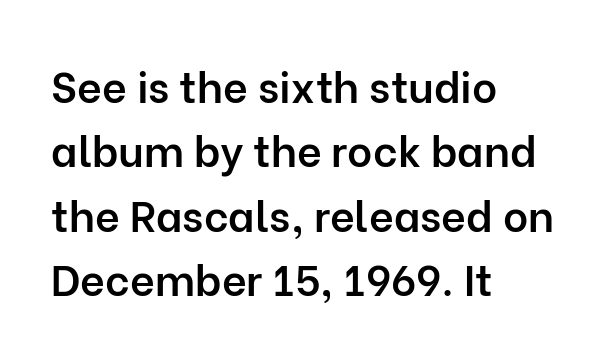
{"serif": "no", "italic": "no", "bold": "semi", "weight": "semibold", "width": "normal", "stroke_contrast": "low", "x_height": "medium", "monospaced": "no", "underline": "no", "align": "left", "line_spacing": "normal", "line_spacing_ratio": 1.5, "letter_spacing": "normal", "letter_spacing_em": 0.0, "glyph_px": 43}
